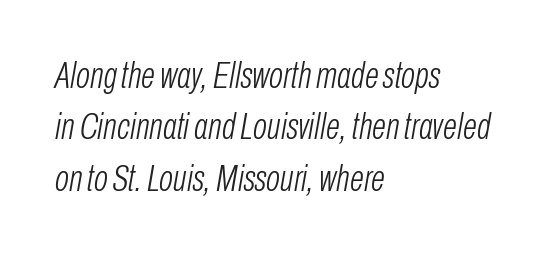
{"italic": "yes", "lean": "right", "slant_degrees": 10, "bold": "no", "weight": "light", "width": "condensed", "stroke_contrast": "low", "x_height": "medium", "monospaced": "no", "underline": "no", "align": "left", "line_spacing": "normal", "line_spacing_ratio": 1.39, "letter_spacing": "normal", "letter_spacing_em": 0.0, "glyph_px": 37}
